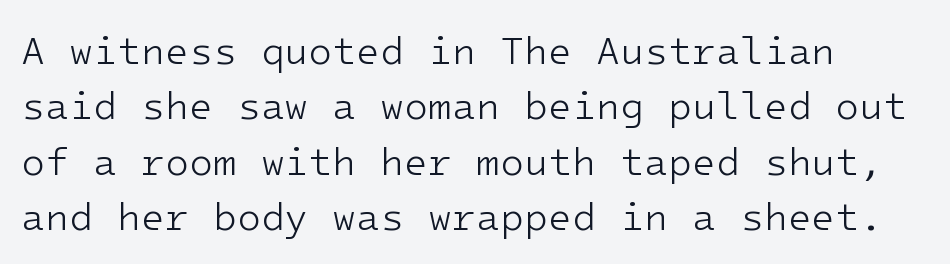
The image shows 39 px light sans-serif type, upright, monospaced; set left-aligned, normal line spacing (1.42x), normal letter spacing, not underlined; low stroke contrast and a medium x-height.
